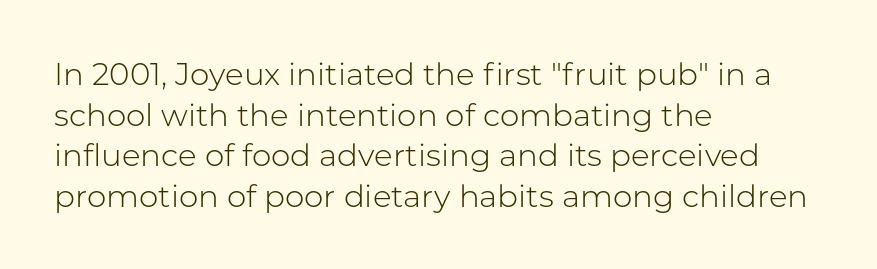
Q: Is the text bold? A: No.
Q: Is the text italic (slanted)? A: No, it is upright.
Q: Is the typeface a serif or a sans-serif typeface? A: Sans-serif.
Q: Is the text underlined? A: No.
Q: How is the paragraph aligned? A: Left-aligned.
Q: Is the spacing between letters normal or unusually wide? A: Normal.
Q: Is the spacing between lines tight, normal or loose? A: Normal.
Q: Width (condensed, normal, or wide)? A: Normal.
Q: Stroke contrast? A: Low.
Q: x-height? A: Medium.
Q: Monospaced? A: No.
